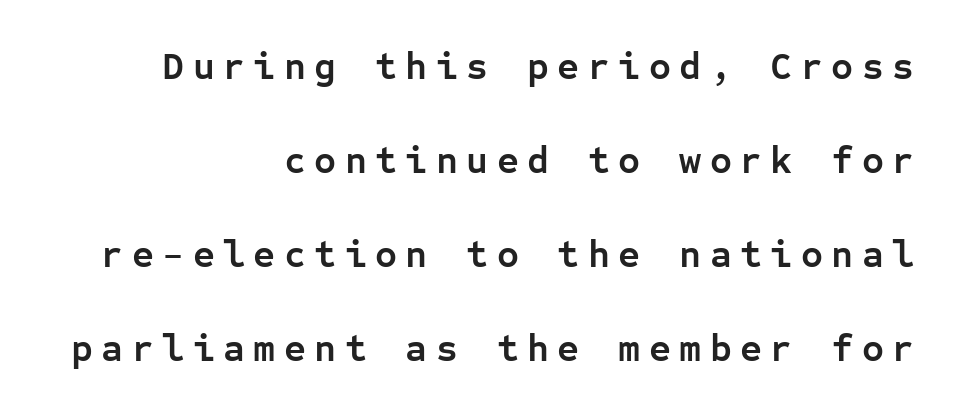
Q: Is the text bold? A: Yes.
Q: Is the text italic (slanted)? A: No, it is upright.
Q: Is the typeface a serif or a sans-serif typeface? A: Sans-serif.
Q: Is the text underlined? A: No.
Q: How is the paragraph aligned? A: Right-aligned.
Q: Is the spacing between letters normal or unusually wide? A: Unusually wide.
Q: Is the spacing between lines tight, normal or loose? A: Loose.
Q: Width (condensed, normal, or wide)? A: Normal.
Q: Stroke contrast? A: Low.
Q: x-height? A: Medium.
Q: Monospaced? A: Yes.
